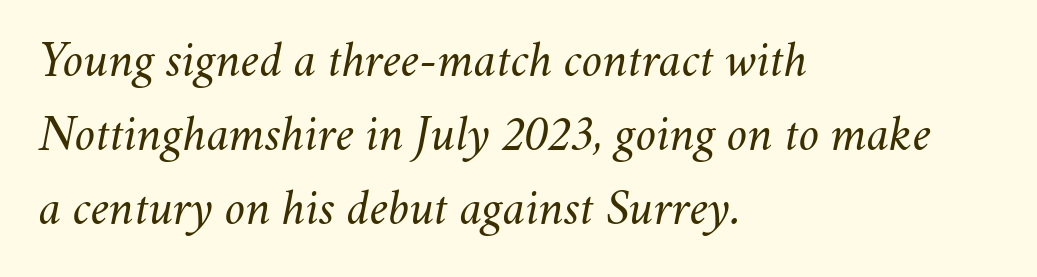
{"italic": "yes", "lean": "right", "slant_degrees": 11, "bold": "no", "weight": "regular", "width": "normal", "stroke_contrast": "medium", "x_height": "small", "monospaced": "no", "underline": "no", "align": "left", "line_spacing": "normal", "line_spacing_ratio": 1.48, "letter_spacing": "normal", "letter_spacing_em": 0.0, "glyph_px": 50}
